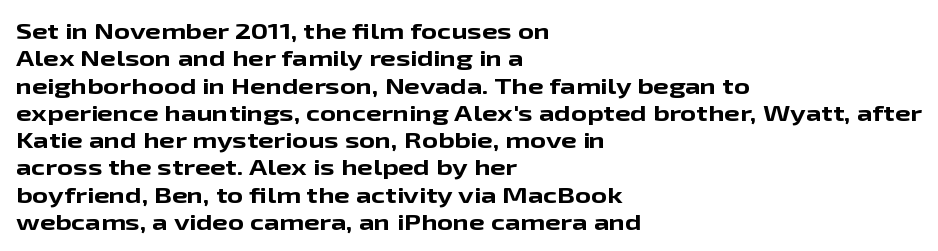
Chunky letters — that's bold for sure. Caption: standard tracking, unaltered. Descenders are the only things crossing below the line. Typeset ragged right — the left edge is the straight one. The letters stand upright; this is a roman face.
